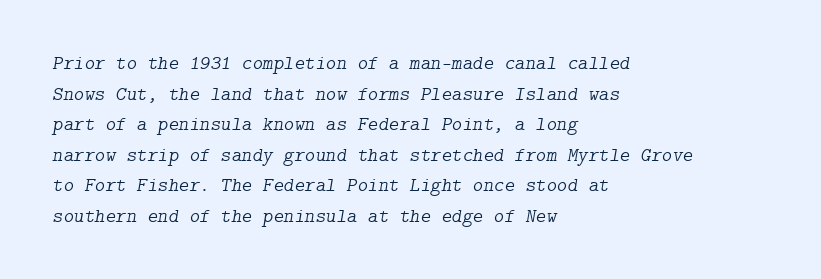
{"italic": "yes", "lean": "right", "slant_degrees": 9, "bold": "no", "underline": "no", "align": "left", "line_spacing": "normal", "line_spacing_ratio": 1.53, "letter_spacing": "normal", "letter_spacing_em": 0.0, "glyph_px": 20}
